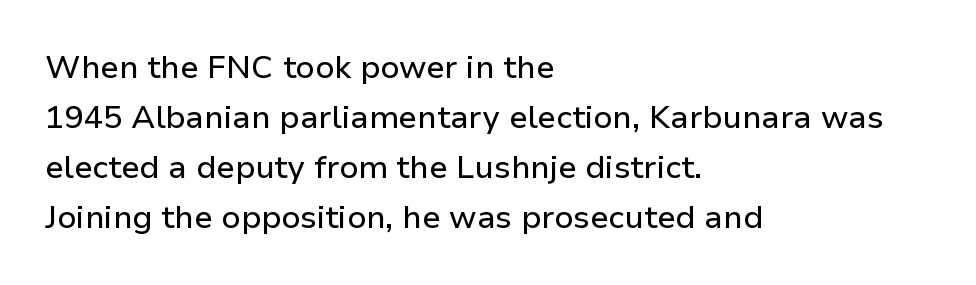
{"serif": "no", "italic": "no", "width": "normal", "stroke_contrast": "low", "x_height": "medium", "monospaced": "no", "underline": "no", "align": "left", "line_spacing": "normal", "line_spacing_ratio": 1.56, "letter_spacing": "normal", "letter_spacing_em": 0.0, "glyph_px": 32}
